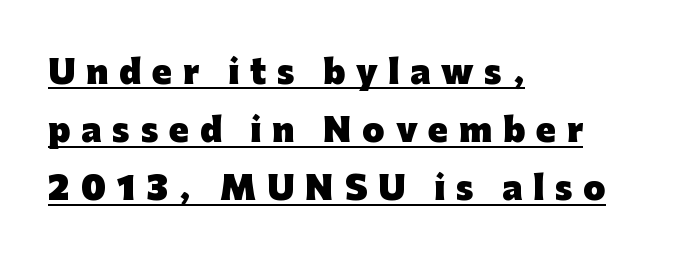
Notice how the passage keeps a crisp vertical edge on the left only. Strong, thick strokes mark this as bold type. Short note: letters widely spaced. Note: no serifs on the glyphs. Do the letters lean? They stand straight.
